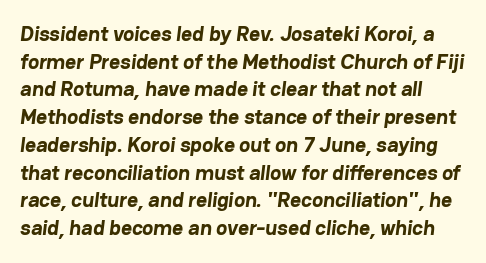
The image shows 21 px bold type; set normal line spacing (1.32x), normal letter spacing, not underlined.
